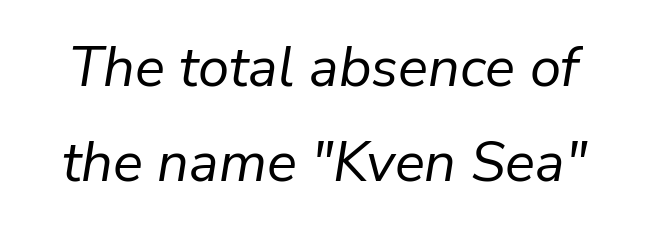
{"italic": "yes", "lean": "right", "slant_degrees": 9, "bold": "no", "weight": "regular", "width": "normal", "stroke_contrast": "low", "x_height": "medium", "monospaced": "no", "underline": "no", "line_spacing": "normal", "line_spacing_ratio": 1.7, "letter_spacing": "normal", "letter_spacing_em": 0.0, "glyph_px": 56}
